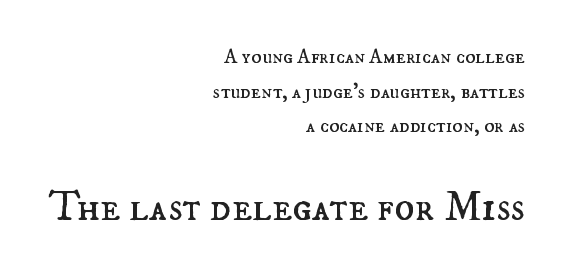
Q: Is the text bold? A: No.
Q: Is the text italic (slanted)? A: No, it is upright.
Q: Is the text underlined? A: No.
Q: How is the paragraph aligned? A: Right-aligned.
Q: Is the spacing between letters normal or unusually wide? A: Normal.
Q: Is the spacing between lines tight, normal or loose? A: Normal.
Q: Which block of text is set in a larger size, the first (top) or the second (bottom)? A: The second (bottom) one.
Q: Width (condensed, normal, or wide)? A: Normal.
Q: Stroke contrast? A: Medium.
Q: x-height? A: Small.
Q: Monospaced? A: No.
